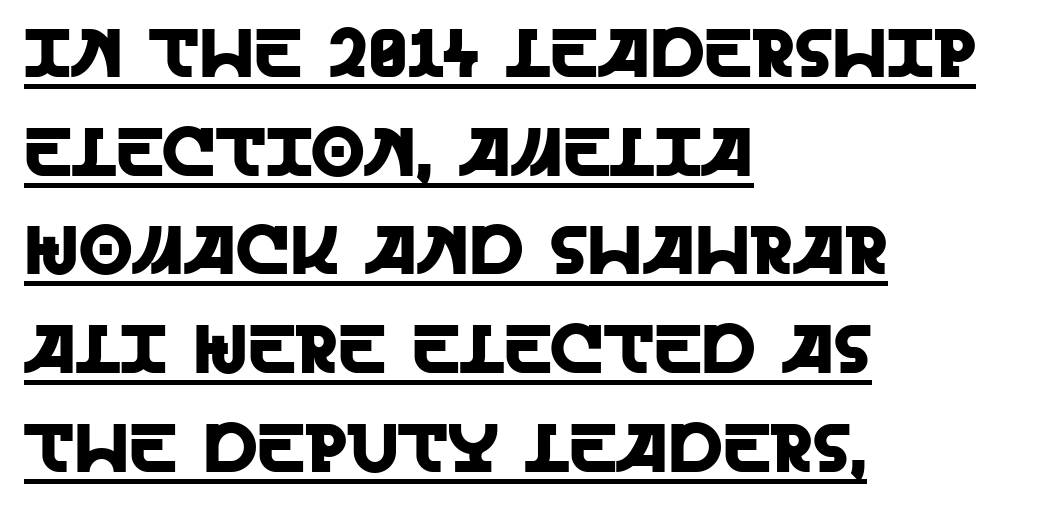
Q: Is the text italic (slanted)? A: No, it is upright.
Q: Is the typeface a serif or a sans-serif typeface? A: Sans-serif.
Q: Is the text underlined? A: Yes.
Q: How is the paragraph aligned? A: Left-aligned.
Q: Is the spacing between letters normal or unusually wide? A: Normal.
Q: Is the spacing between lines tight, normal or loose? A: Normal.
Q: Width (condensed, normal, or wide)? A: Normal.
Q: x-height? A: Large.
Q: Monospaced? A: No.
